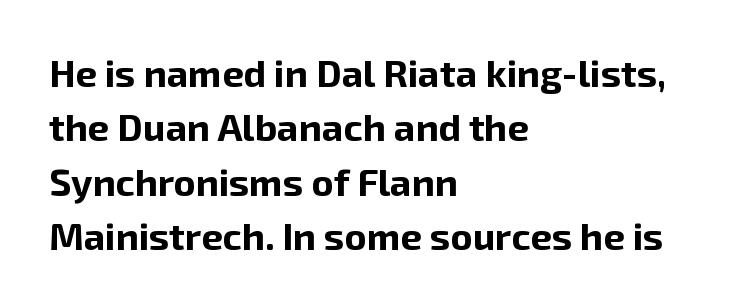
{"serif": "no", "italic": "no", "bold": "yes", "weight": "bold", "width": "normal", "stroke_contrast": "low", "x_height": "medium", "monospaced": "no", "underline": "no", "align": "left", "line_spacing": "normal", "line_spacing_ratio": 1.43, "letter_spacing": "normal", "letter_spacing_em": 0.0, "glyph_px": 38}
